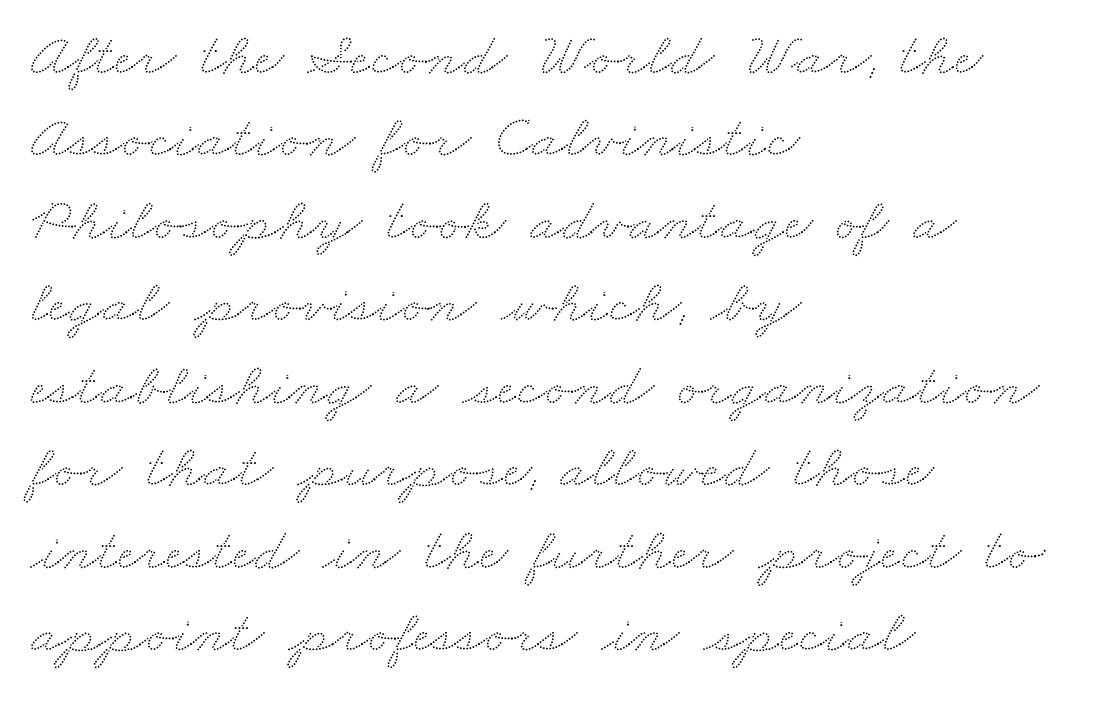
Q: Is the text underlined? A: No.
Q: How is the paragraph aligned? A: Left-aligned.
Q: Is the spacing between letters normal or unusually wide? A: Normal.
Q: Is the spacing between lines tight, normal or loose? A: Normal.
Q: Width (condensed, normal, or wide)? A: Wide.
Q: Stroke contrast? A: Low.
Q: x-height? A: Small.
Q: Monospaced? A: No.
